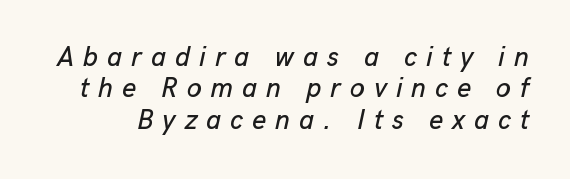
The image shows 27 px text type, italic (leaning right); set line spacing 1.16x, unusually wide letter spacing (+0.33 em), not underlined.
